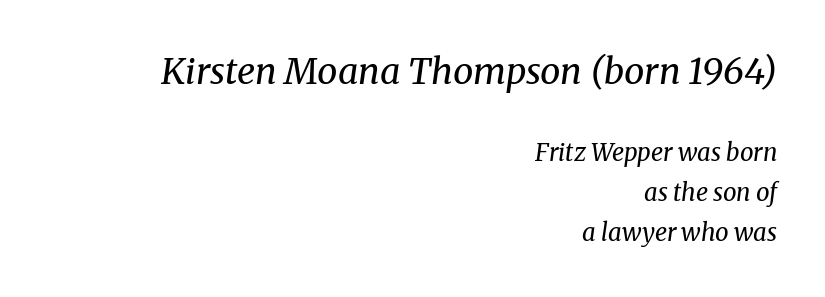
{"serif": "yes", "italic": "yes", "lean": "right", "slant_degrees": 8, "bold": "no", "weight": "regular", "width": "normal", "stroke_contrast": "medium", "x_height": "medium", "monospaced": "no", "underline": "no", "align": "right", "line_spacing": "normal", "line_spacing_ratio": 1.67, "letter_spacing": "normal", "letter_spacing_em": 0.0, "larger_block": "first", "size_ratio": 1.5, "glyph_px": 36}
